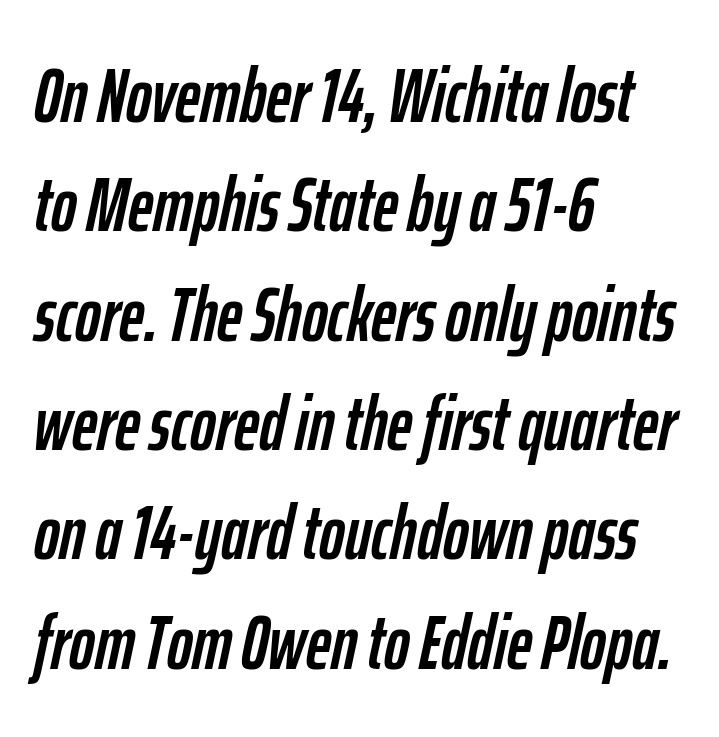
The image shows 77 px condensed type, italic (leaning right); set left-aligned, normal line spacing (1.42x), normal letter spacing, not underlined; low stroke contrast and a medium x-height.
